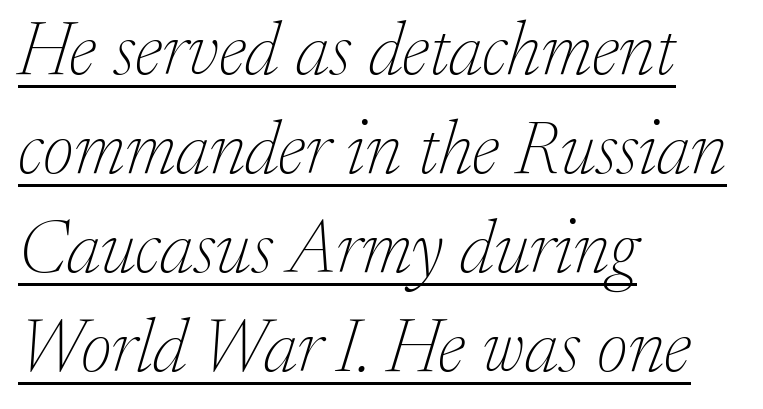
Q: Is the text bold? A: No.
Q: Is the text italic (slanted)? A: Yes, it leans right by about 17 degrees.
Q: Is the typeface a serif or a sans-serif typeface? A: Serif.
Q: Is the text underlined? A: Yes.
Q: How is the paragraph aligned? A: Left-aligned.
Q: Is the spacing between letters normal or unusually wide? A: Normal.
Q: Is the spacing between lines tight, normal or loose? A: Normal.
Q: Width (condensed, normal, or wide)? A: Normal.
Q: Stroke contrast? A: Low.
Q: x-height? A: Medium.
Q: Monospaced? A: No.
